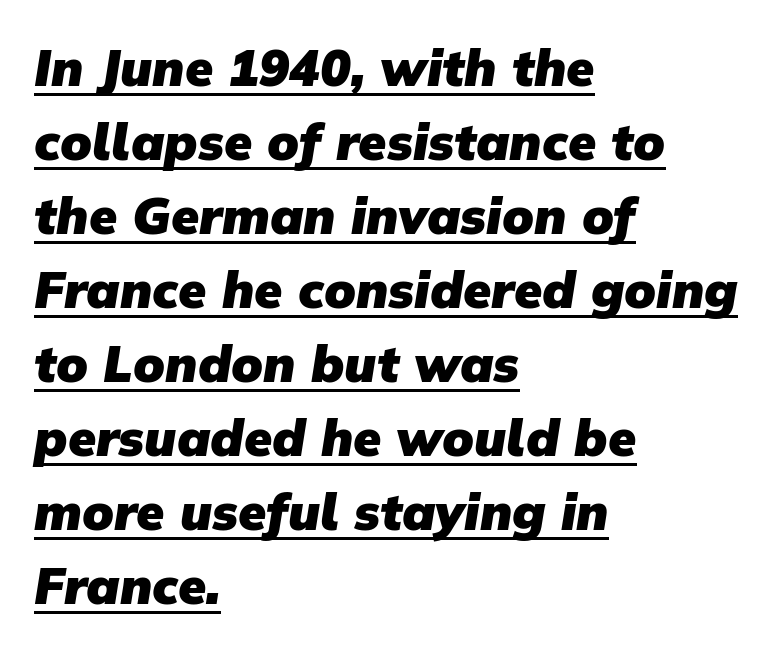
Q: Is the text bold? A: Yes.
Q: Is the typeface a serif or a sans-serif typeface? A: Sans-serif.
Q: Is the text underlined? A: Yes.
Q: How is the paragraph aligned? A: Left-aligned.
Q: Is the spacing between letters normal or unusually wide? A: Normal.
Q: Is the spacing between lines tight, normal or loose? A: Normal.
Q: Width (condensed, normal, or wide)? A: Normal.
Q: Stroke contrast? A: Low.
Q: x-height? A: Medium.
Q: Monospaced? A: No.
